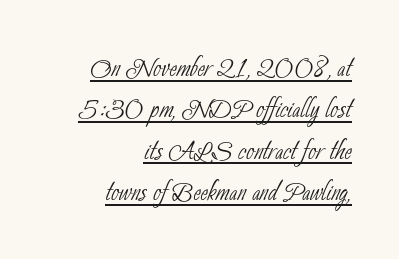
{"serif": "no", "bold": "no", "weight": "thin", "width": "condensed", "stroke_contrast": "low", "x_height": "small", "monospaced": "no", "underline": "yes", "align": "right", "line_spacing_ratio": 1.18, "letter_spacing": "normal", "letter_spacing_em": 0.0, "glyph_px": 35}
